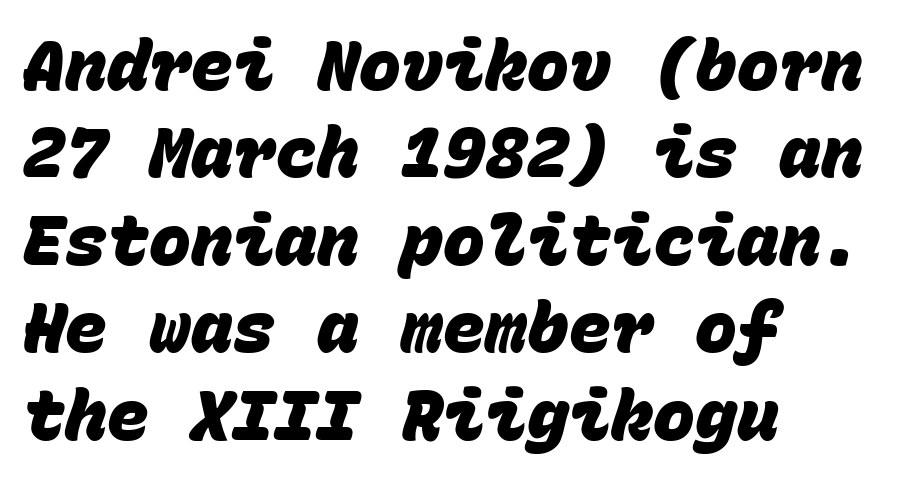
Caption: standard tracking, unaltered. Letters rest on an invisible, unmarked baseline. Evenly set lines give the paragraph a standard silhouette. In terms of letterform style, serifs are entirely absent. Compared with an ordinary text face, these strokes are far heavier — a full bold. Think of a typewriter: that constant character pitch is what you see here.
